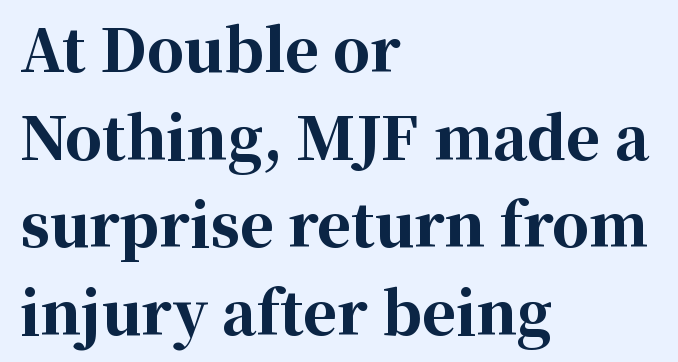
{"serif": "yes", "italic": "no", "bold": "yes", "weight": "bold", "width": "normal", "stroke_contrast": "high", "x_height": "medium", "monospaced": "no", "underline": "no", "align": "left", "line_spacing": "normal", "line_spacing_ratio": 1.51, "letter_spacing": "normal", "letter_spacing_em": 0.0, "glyph_px": 58}
